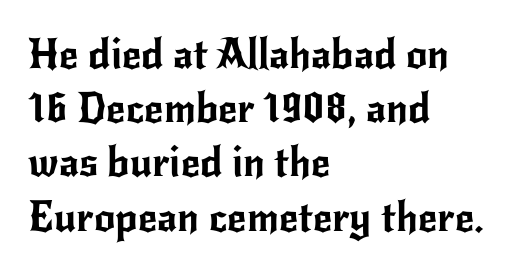
The image shows 42 px sans-serif type, upright; set left-aligned, normal line spacing (1.29x), normal letter spacing, not underlined; low stroke contrast and a small x-height.
